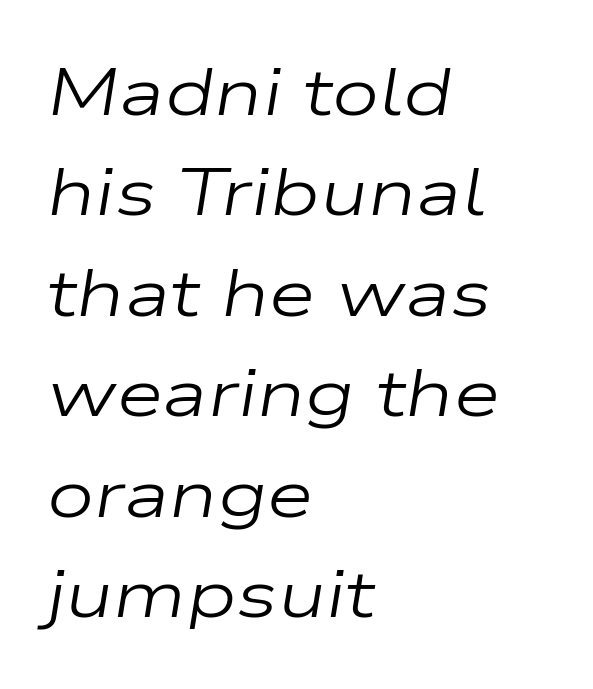
Q: Is the text bold? A: No.
Q: Is the text italic (slanted)? A: Yes, it leans right by about 9 degrees.
Q: Is the text underlined? A: No.
Q: How is the paragraph aligned? A: Left-aligned.
Q: Is the spacing between letters normal or unusually wide? A: Normal.
Q: Is the spacing between lines tight, normal or loose? A: Normal.
Q: Width (condensed, normal, or wide)? A: Wide.
Q: Stroke contrast? A: Low.
Q: x-height? A: Medium.
Q: Monospaced? A: No.
